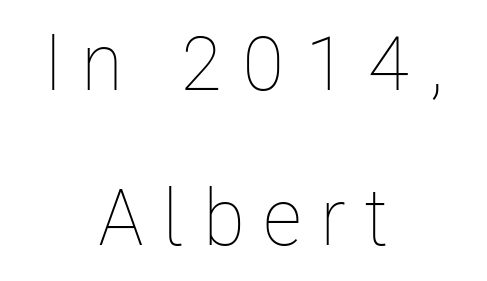
The image shows 79 px thin, condensed type, upright; set centered, loose line spacing (1.96x), unusually wide letter spacing (+0.23 em), not underlined; low stroke contrast and a medium x-height.
